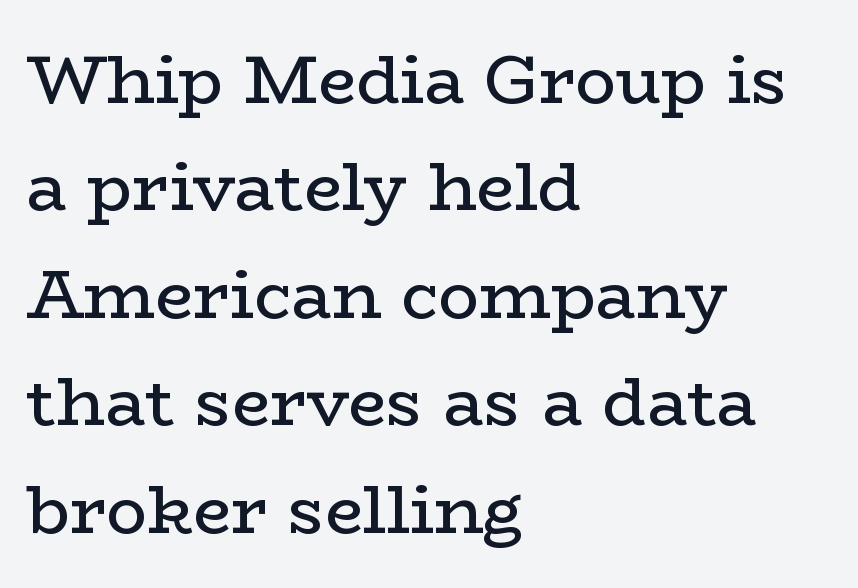
The typesetting does not lean heavy: it is not bold. Does the lettering tilt? It doesn't — this is upright. The foot of each line stays bare and open. In terms of leading, this rendering sits right in the middle. Here the designer chose a conventional face with non-uniform glyph widths.
